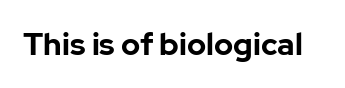
The image shows 31 px bold sans-serif type, upright; set normal letter spacing, not underlined; low stroke contrast and a medium x-height.
